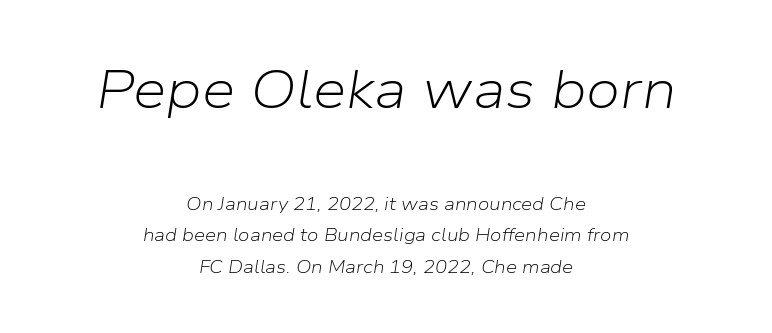
Each row of text sits above clean, open space. Stroke thickness stays within the range of a standard reading face or lighter. You could not count columns in this text — the font is proportionally spaced. Reading top to bottom, the characters get smaller at the block break.
